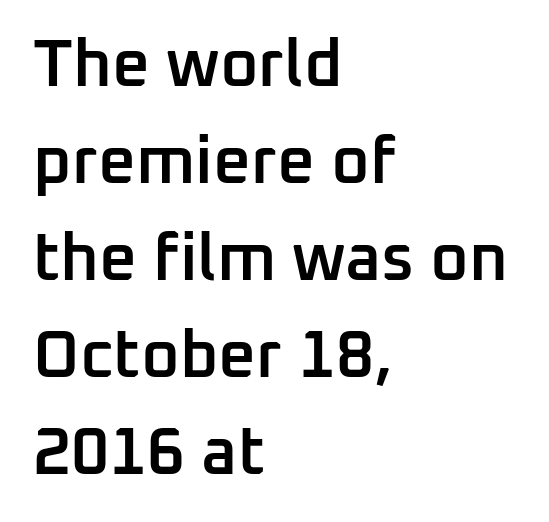
Q: Is the text bold? A: Semi-bold.
Q: Is the text italic (slanted)? A: No, it is upright.
Q: Is the typeface a serif or a sans-serif typeface? A: Sans-serif.
Q: Is the text underlined? A: No.
Q: How is the paragraph aligned? A: Left-aligned.
Q: Is the spacing between letters normal or unusually wide? A: Normal.
Q: Is the spacing between lines tight, normal or loose? A: Normal.
Q: Width (condensed, normal, or wide)? A: Normal.
Q: Stroke contrast? A: Low.
Q: x-height? A: Medium.
Q: Monospaced? A: No.
